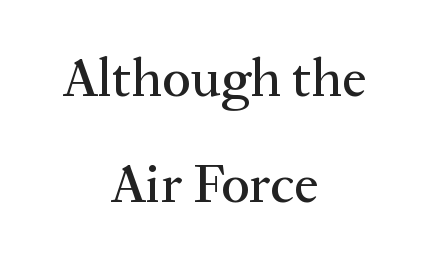
The image shows 54 px serif type, upright; set centered, loose line spacing (1.96x), normal letter spacing, not underlined; medium stroke contrast and a medium x-height.
